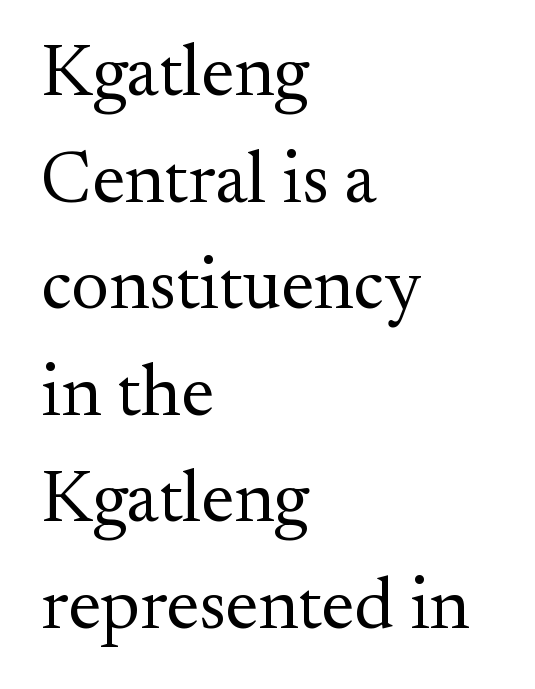
Q: Is the text bold? A: No.
Q: Is the text italic (slanted)? A: No, it is upright.
Q: Is the typeface a serif or a sans-serif typeface? A: Serif.
Q: Is the text underlined? A: No.
Q: How is the paragraph aligned? A: Left-aligned.
Q: Is the spacing between letters normal or unusually wide? A: Normal.
Q: Is the spacing between lines tight, normal or loose? A: Normal.
Q: Width (condensed, normal, or wide)? A: Normal.
Q: Stroke contrast? A: Medium.
Q: x-height? A: Small.
Q: Monospaced? A: No.
